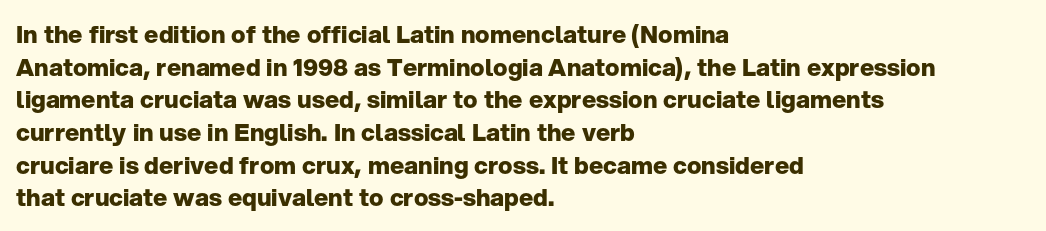
{"italic": "no", "bold": "yes", "underline": "no", "align": "left", "line_spacing": "normal", "line_spacing_ratio": 1.36, "letter_spacing": "normal", "letter_spacing_em": 0.0, "glyph_px": 24}
